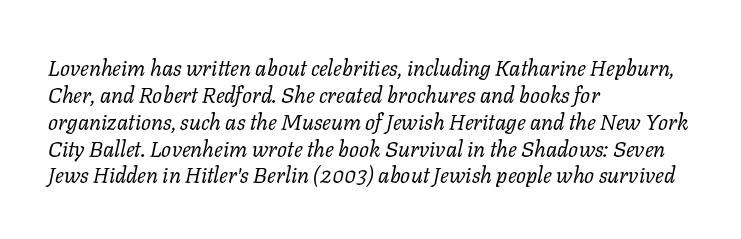
Q: Is the text bold? A: No.
Q: Is the text italic (slanted)? A: Yes, it leans right by about 11 degrees.
Q: Is the text underlined? A: No.
Q: How is the paragraph aligned? A: Left-aligned.
Q: Is the spacing between letters normal or unusually wide? A: Normal.
